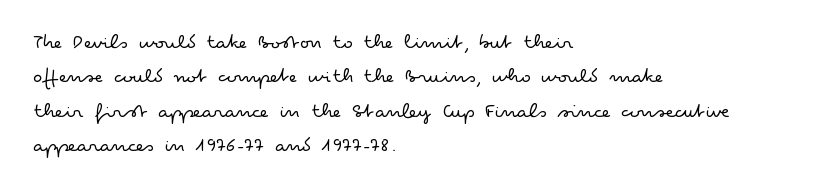
The specimen reads as upright at a glance. Is the stroke heavy? The answer is a plain regular-or-lighter. Clear beneath every line of the passage. Notice how descenders clear the ascenders below comfortably — that's standard leading.
